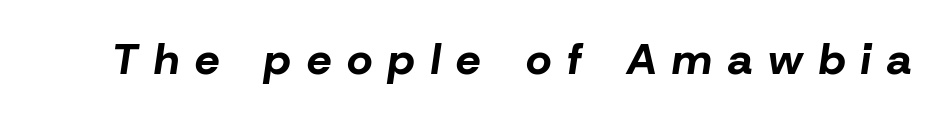
{"italic": "yes", "lean": "right", "slant_degrees": 8, "bold": "yes", "weight": "bold", "width": "normal", "stroke_contrast": "low", "x_height": "medium", "monospaced": "no", "underline": "no", "letter_spacing": "wide", "letter_spacing_em": 0.36, "glyph_px": 44}
